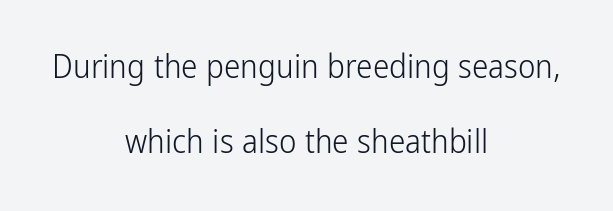
The image shows 33 px light, condensed sans-serif type, upright; set centered, loose line spacing (2.27x), normal letter spacing, not underlined; low stroke contrast and a medium x-height.
